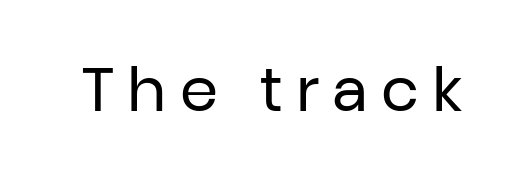
Inter-character spacing is expanded well beyond the font's built-in metrics. Style check: upright. The letters advance in unequal steps, a hallmark of proportional type. This rendering features lettering with no underline.
